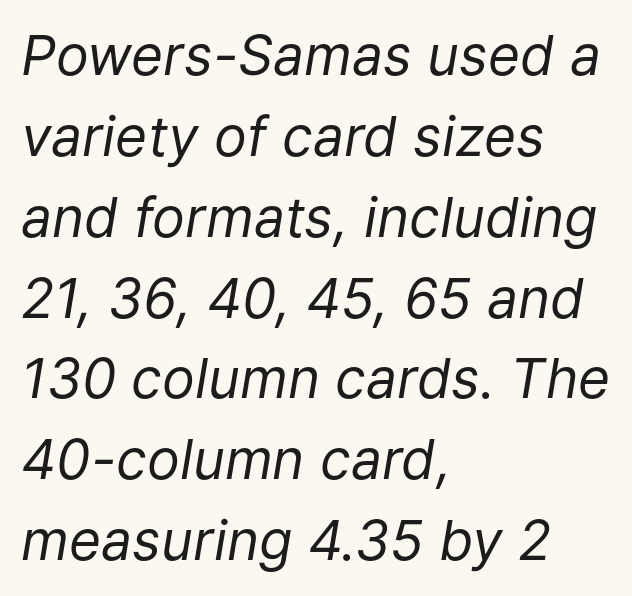
{"italic": "yes", "lean": "right", "slant_degrees": 9, "bold": "no", "weight": "regular", "width": "normal", "stroke_contrast": "low", "x_height": "medium", "monospaced": "no", "underline": "no", "align": "left", "line_spacing": "normal", "line_spacing_ratio": 1.47, "letter_spacing": "normal", "letter_spacing_em": 0.0, "glyph_px": 55}
